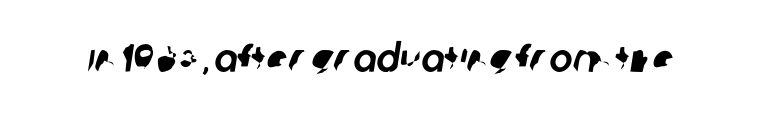
{"serif": "no", "width": "normal", "stroke_contrast": "low", "x_height": "large", "monospaced": "no", "underline": "no", "letter_spacing": "normal", "letter_spacing_em": 0.0, "glyph_px": 39}
